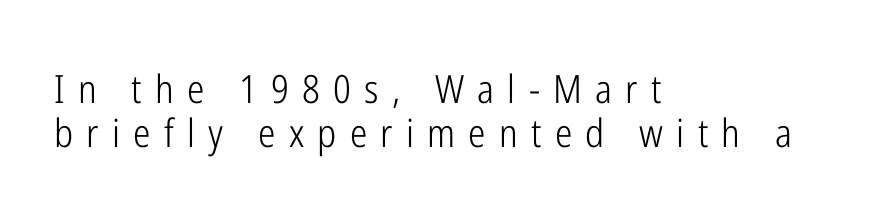
The image shows 39 px light, condensed sans-serif type, upright; set left-aligned, tight line spacing (1.13x), unusually wide letter spacing (+0.34 em), not underlined; low stroke contrast and a medium x-height.
